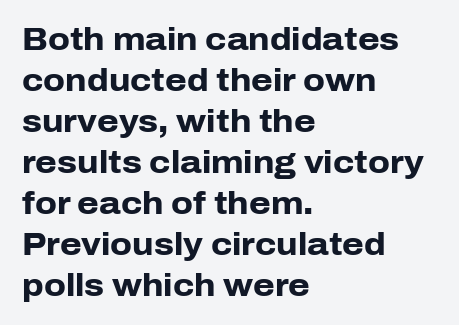
Q: Is the text bold? A: Yes.
Q: Is the text italic (slanted)? A: No, it is upright.
Q: Is the typeface a serif or a sans-serif typeface? A: Sans-serif.
Q: Is the text underlined? A: No.
Q: How is the paragraph aligned? A: Left-aligned.
Q: Is the spacing between letters normal or unusually wide? A: Normal.
Q: Is the spacing between lines tight, normal or loose? A: Normal.
Q: Width (condensed, normal, or wide)? A: Normal.
Q: Stroke contrast? A: Low.
Q: x-height? A: Medium.
Q: Monospaced? A: No.
